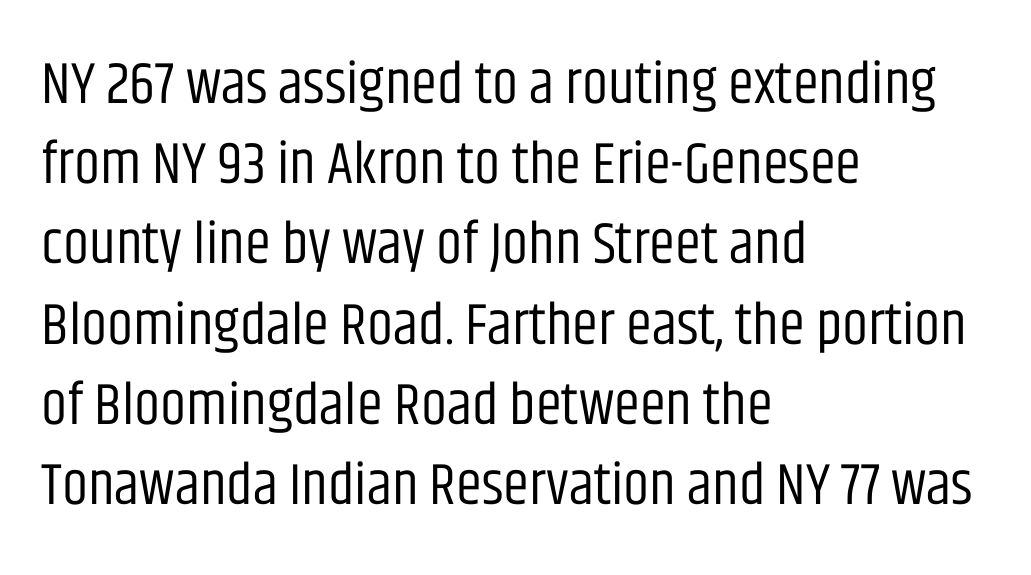
Q: Is the text bold? A: No.
Q: Is the text italic (slanted)? A: No, it is upright.
Q: Is the typeface a serif or a sans-serif typeface? A: Sans-serif.
Q: Is the text underlined? A: No.
Q: How is the paragraph aligned? A: Left-aligned.
Q: Is the spacing between letters normal or unusually wide? A: Normal.
Q: Is the spacing between lines tight, normal or loose? A: Normal.
Q: Width (condensed, normal, or wide)? A: Condensed.
Q: Stroke contrast? A: Low.
Q: x-height? A: Large.
Q: Monospaced? A: No.
